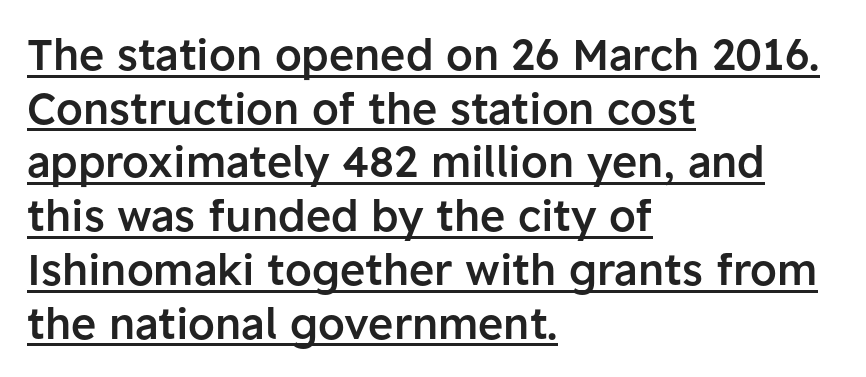
Q: Is the text bold? A: Semi-bold.
Q: Is the text italic (slanted)? A: No, it is upright.
Q: Is the typeface a serif or a sans-serif typeface? A: Sans-serif.
Q: Is the text underlined? A: Yes.
Q: How is the paragraph aligned? A: Left-aligned.
Q: Is the spacing between letters normal or unusually wide? A: Normal.
Q: Is the spacing between lines tight, normal or loose? A: Normal.
Q: Width (condensed, normal, or wide)? A: Normal.
Q: Stroke contrast? A: Low.
Q: x-height? A: Medium.
Q: Monospaced? A: No.
